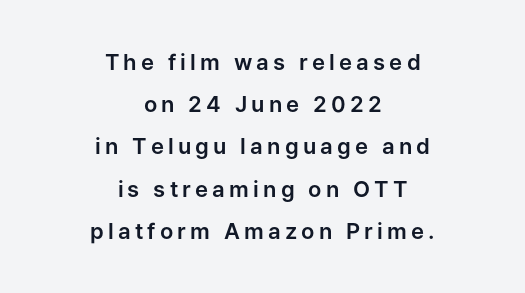
The image shows 22 px text type, upright; set centered, loose line spacing (1.92x), not underlined.
